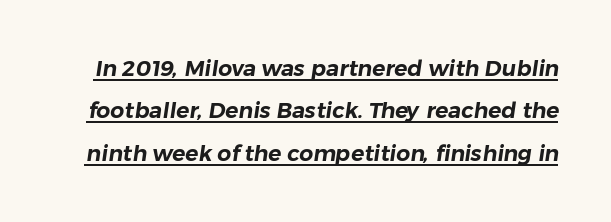
Q: Is the text underlined? A: Yes.
Q: Is the spacing between letters normal or unusually wide? A: Normal.
Q: Is the spacing between lines tight, normal or loose? A: Loose.
